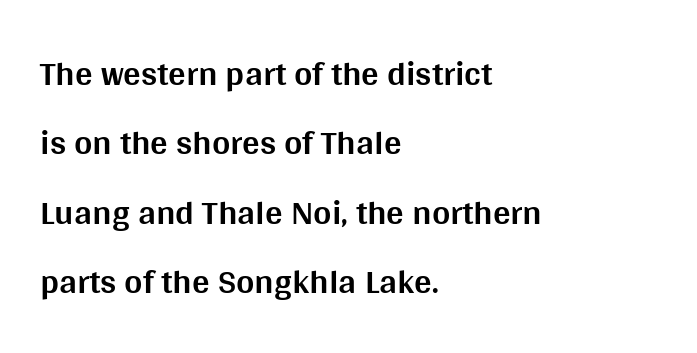
The image shows 35 px bold sans-serif type, upright; set left-aligned, loose line spacing (1.98x), normal letter spacing, not underlined; medium stroke contrast and a large x-height.
